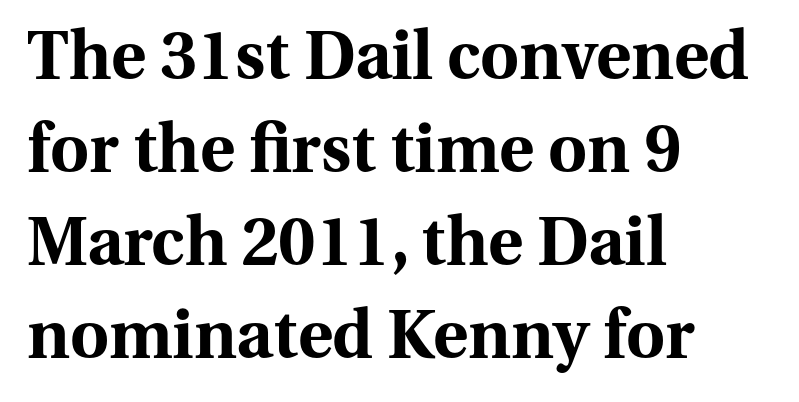
The image shows 67 px bold serif type, upright; set left-aligned, normal line spacing (1.39x), normal letter spacing, not underlined; medium stroke contrast and a medium x-height.
